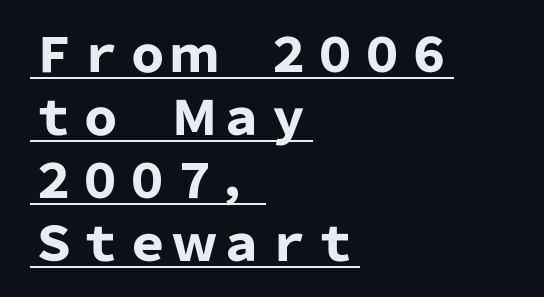
The lettering is marked with a stroke running underneath it. Nope, no serifs anywhere on these letters. The tracking reads as untouched default to a designer's eye. The rendering uses natural spacing where letterforms have individual widths. The designer left line spacing at the default. A classic flush-left, rag-right setting is used for this passage.
